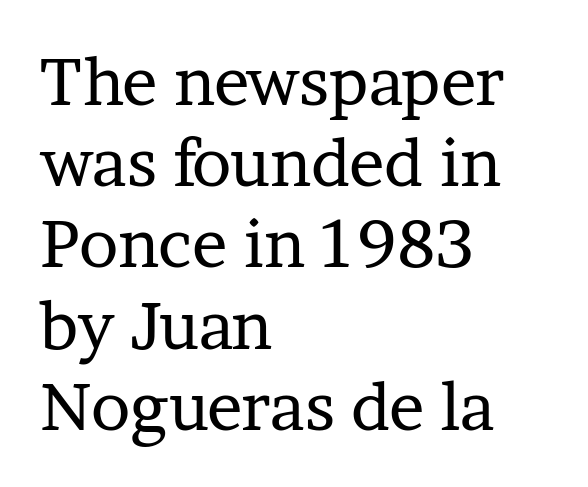
These lines stack with their left ends in a neat column. If you drew a line through each stem, it would be perfectly vertical. A serif font was chosen for this passage. Looks like regular typesetting: each glyph gets only the width it needs. What stands out about the letter spacing? Nothing — it is the standard amount. The strokes are not fattened; the text isn't bold.
